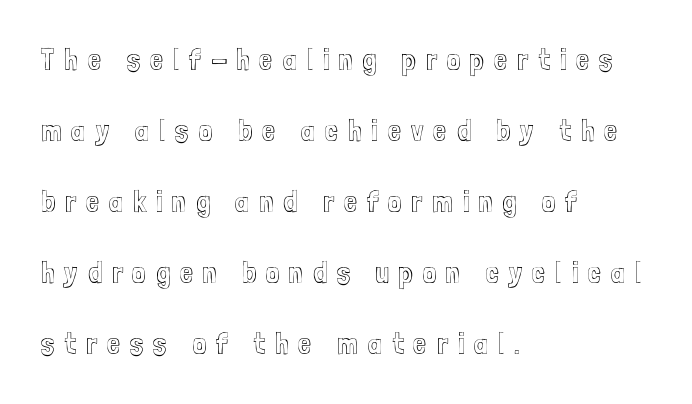
The image shows 30 px condensed type, upright; set left-aligned, loose line spacing (2.37x), unusually wide letter spacing (+0.33 em), not underlined; a medium x-height.
